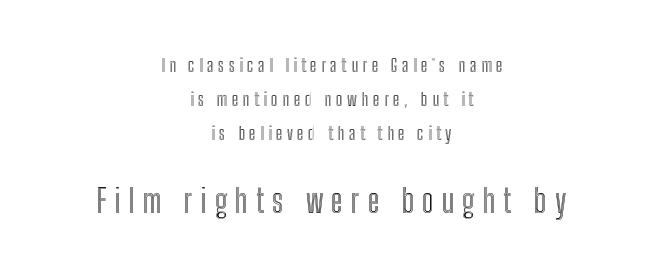
The image shows 32 px condensed type, upright; set centered, line spacing 1.88x, unusually wide letter spacing (+0.25 em), not underlined; the second (bottom) block is 1.78x larger; a medium x-height.
